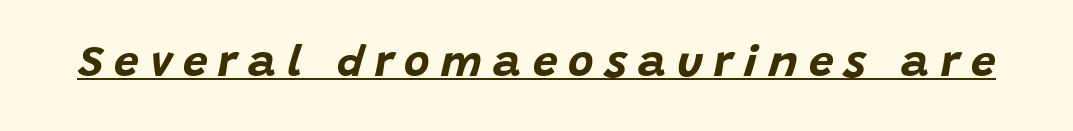
The image shows 44 px bold type, italic (leaning right); set unusually wide letter spacing (+0.25 em), underlined; low stroke contrast and a large x-height.
